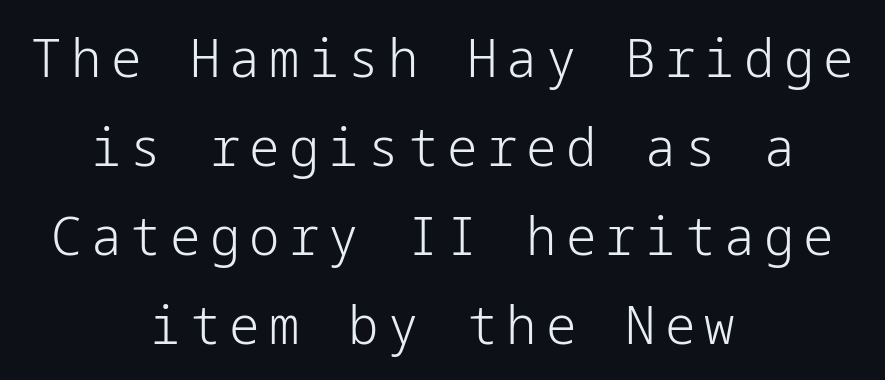
Q: Is the text bold? A: No.
Q: Is the text italic (slanted)? A: No, it is upright.
Q: Is the typeface a serif or a sans-serif typeface? A: Sans-serif.
Q: Is the text underlined? A: No.
Q: How is the paragraph aligned? A: Centered.
Q: Is the spacing between lines tight, normal or loose? A: Normal.
Q: Width (condensed, normal, or wide)? A: Normal.
Q: Stroke contrast? A: Low.
Q: x-height? A: Medium.
